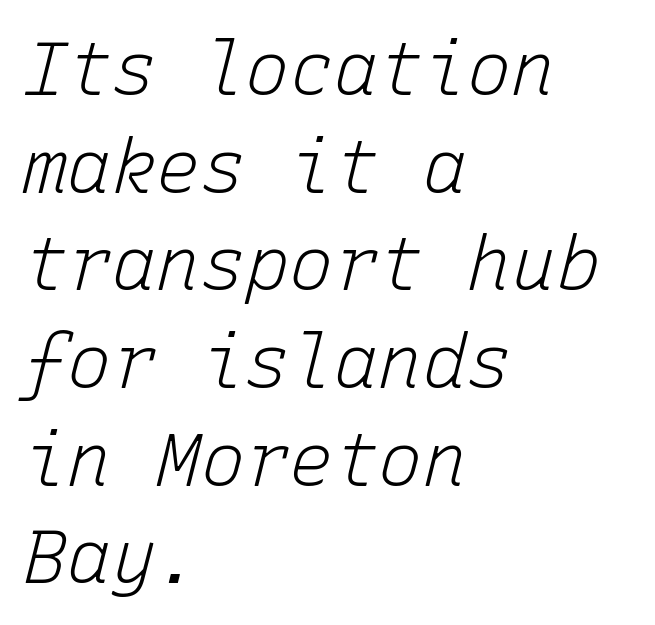
{"italic": "yes", "lean": "right", "slant_degrees": 15, "bold": "no", "weight": "light", "width": "normal", "stroke_contrast": "low", "x_height": "medium", "monospaced": "yes", "underline": "no", "align": "left", "line_spacing": "normal", "line_spacing_ratio": 1.32, "letter_spacing": "normal", "letter_spacing_em": 0.0, "glyph_px": 74}
